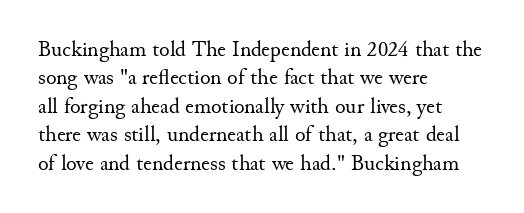
Q: Is the text bold? A: No.
Q: Is the text italic (slanted)? A: No, it is upright.
Q: Is the text underlined? A: No.
Q: How is the paragraph aligned? A: Left-aligned.
Q: Is the spacing between letters normal or unusually wide? A: Normal.
Q: Is the spacing between lines tight, normal or loose? A: Normal.
